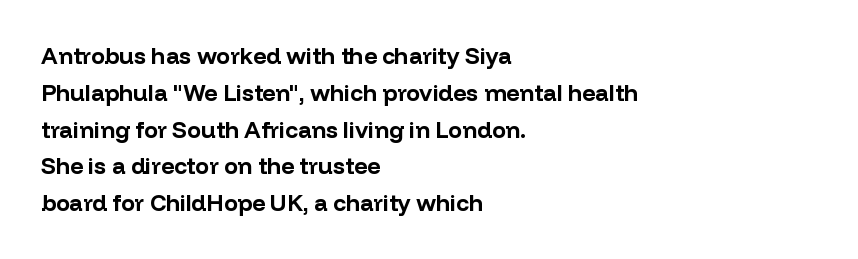
{"italic": "no", "bold": "yes", "underline": "no", "align": "left", "line_spacing": "normal", "line_spacing_ratio": 1.6, "letter_spacing": "normal", "letter_spacing_em": 0.0, "glyph_px": 23}
